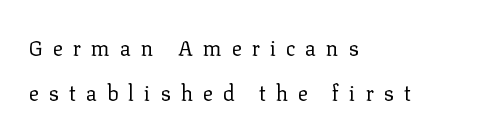
Q: Is the text bold? A: No.
Q: Is the text italic (slanted)? A: No, it is upright.
Q: Is the text underlined? A: No.
Q: How is the paragraph aligned? A: Left-aligned.
Q: Is the spacing between letters normal or unusually wide? A: Unusually wide.
Q: Is the spacing between lines tight, normal or loose? A: Loose.
